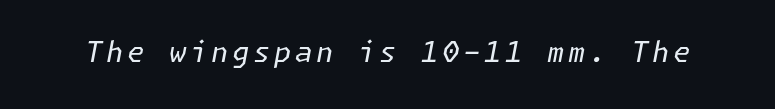
These lines were composed using italics. These glyphs show unthickened strokes, regular width or finer. The space beneath each line is pristine and unruled.
